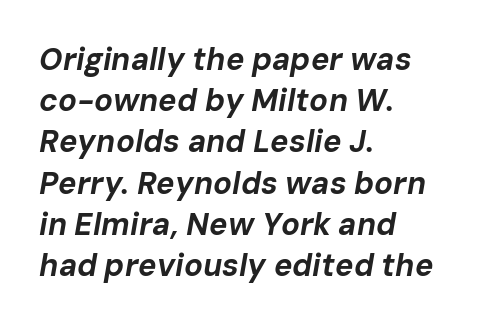
The image shows 31 px bold type, italic (leaning right); set left-aligned, normal line spacing (1.33x), normal letter spacing, not underlined; low stroke contrast and a medium x-height.
